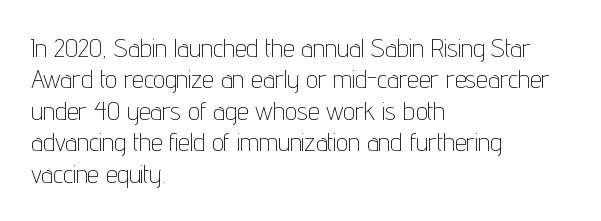
What stands out about the letter spacing? Nothing — it is the standard amount. The rendering anchors every line to the left-hand side. A light-to-regular cut is what we see here. Ordinary non-slanted type is in use.
